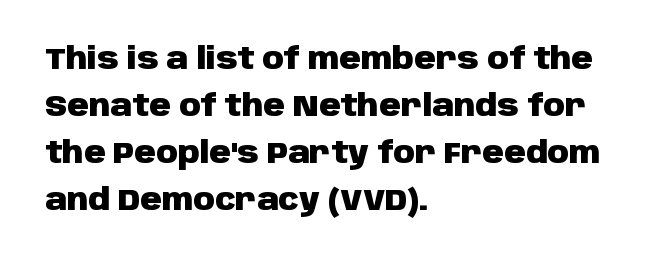
Q: Is the text bold? A: Yes.
Q: Is the text italic (slanted)? A: No, it is upright.
Q: Is the typeface a serif or a sans-serif typeface? A: Sans-serif.
Q: Is the text underlined? A: No.
Q: How is the paragraph aligned? A: Left-aligned.
Q: Is the spacing between letters normal or unusually wide? A: Normal.
Q: Is the spacing between lines tight, normal or loose? A: Normal.
Q: Width (condensed, normal, or wide)? A: Normal.
Q: Stroke contrast? A: Low.
Q: x-height? A: Large.
Q: Monospaced? A: No.
